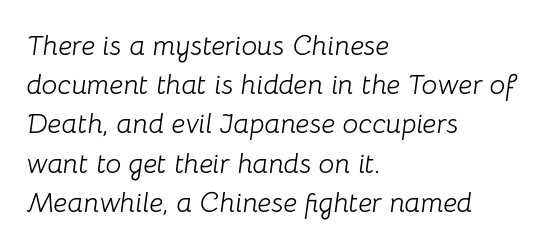
{"italic": "yes", "lean": "right", "slant_degrees": 8, "bold": "no", "weight": "light", "width": "normal", "stroke_contrast": "low", "x_height": "medium", "monospaced": "no", "underline": "no", "align": "left", "line_spacing": "normal", "line_spacing_ratio": 1.4, "letter_spacing": "normal", "letter_spacing_em": 0.0, "glyph_px": 28}
